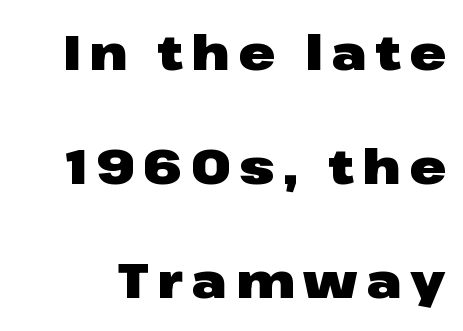
{"serif": "no", "italic": "no", "bold": "yes", "weight": "heavy", "width": "wide", "stroke_contrast": "low", "x_height": "medium", "monospaced": "no", "underline": "no", "line_spacing": "loose", "line_spacing_ratio": 2.33, "glyph_px": 49}
